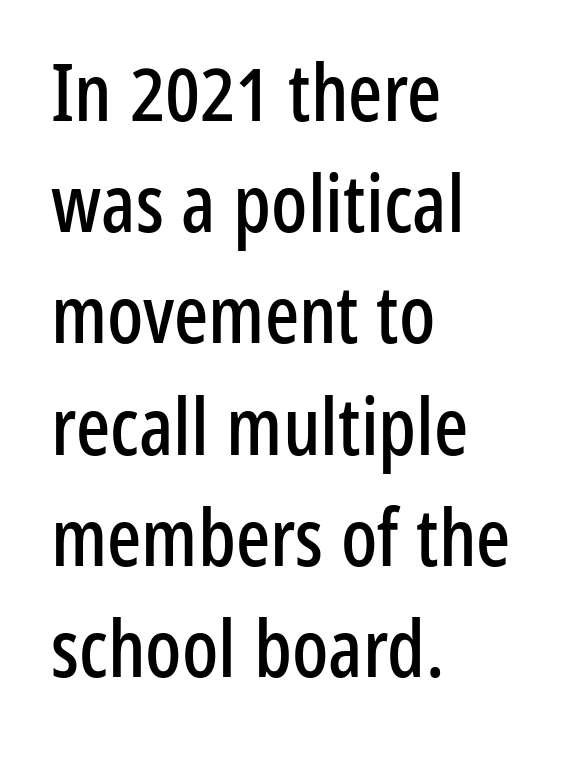
Q: Is the text italic (slanted)? A: No, it is upright.
Q: Is the typeface a serif or a sans-serif typeface? A: Sans-serif.
Q: Is the text underlined? A: No.
Q: How is the paragraph aligned? A: Left-aligned.
Q: Is the spacing between letters normal or unusually wide? A: Normal.
Q: Is the spacing between lines tight, normal or loose? A: Normal.
Q: Width (condensed, normal, or wide)? A: Condensed.
Q: Stroke contrast? A: Low.
Q: x-height? A: Medium.
Q: Monospaced? A: No.
